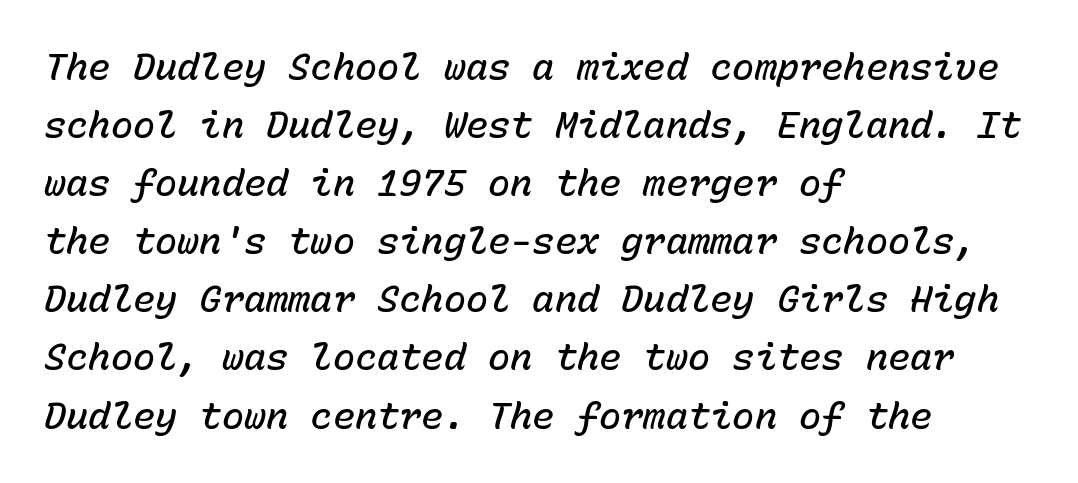
{"italic": "yes", "lean": "right", "slant_degrees": 15, "bold": "semi", "weight": "semibold", "width": "normal", "stroke_contrast": "low", "x_height": "medium", "monospaced": "yes", "underline": "no", "align": "left", "line_spacing": "normal", "line_spacing_ratio": 1.57, "letter_spacing": "normal", "letter_spacing_em": 0.0, "glyph_px": 37}
